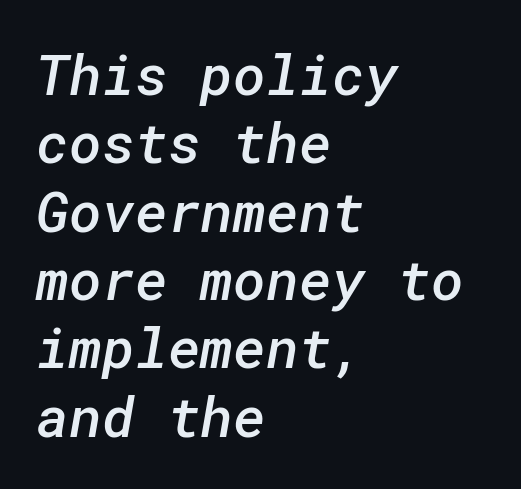
The horizontal fit of the characters is conventional and even. This sample uses a sans-serif face. On the weight axis this lands at semibold, roughly 600. The lines are quadded left.
